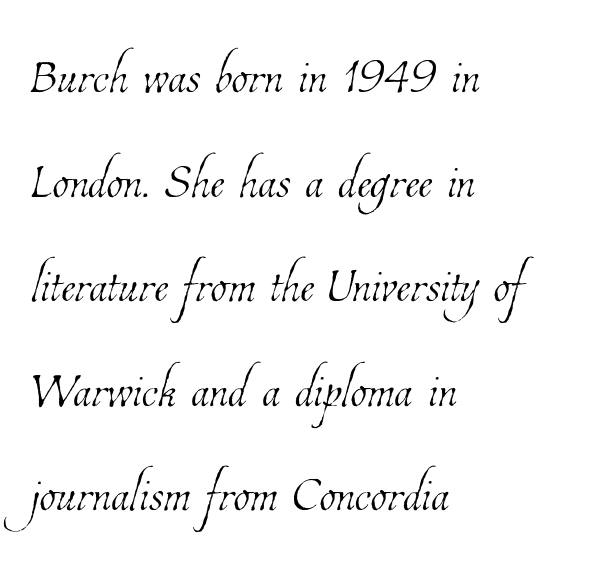
The image shows 67 px thin, condensed type; set left-aligned, normal line spacing (1.56x), normal letter spacing, not underlined; low stroke contrast and a medium x-height.
